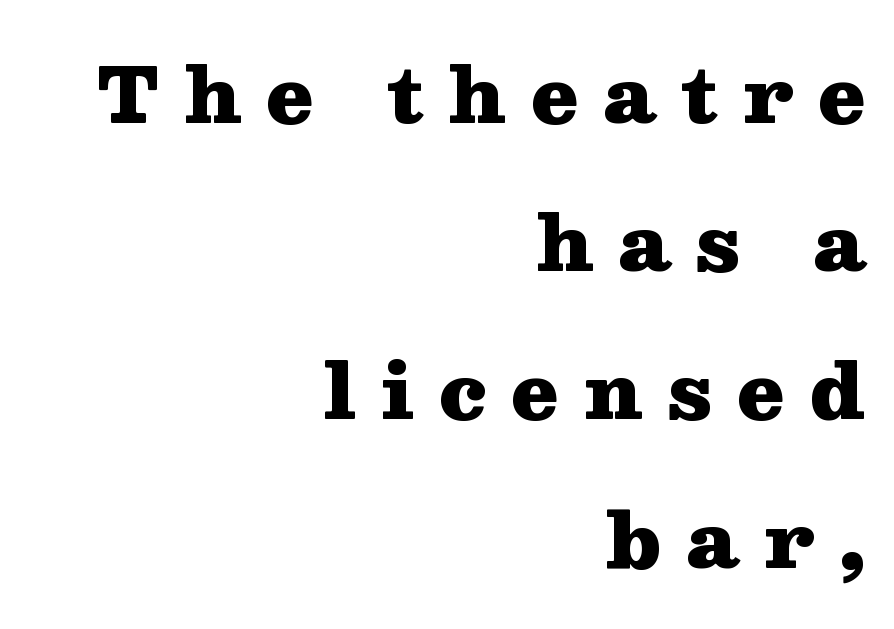
Q: Is the text bold? A: Yes.
Q: Is the text italic (slanted)? A: No, it is upright.
Q: Is the typeface a serif or a sans-serif typeface? A: Serif.
Q: Is the text underlined? A: No.
Q: How is the paragraph aligned? A: Right-aligned.
Q: Is the spacing between letters normal or unusually wide? A: Unusually wide.
Q: Is the spacing between lines tight, normal or loose? A: Loose.
Q: Width (condensed, normal, or wide)? A: Wide.
Q: Stroke contrast? A: Medium.
Q: x-height? A: Medium.
Q: Monospaced? A: No.
